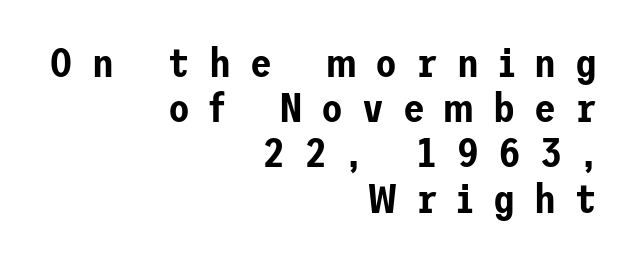
Just letters on the line, the space beneath them empty. The glyphs in this specimen are sans serif. The space between consecutive lines is stingy. A student would call this right alignment; a typographer would say flush right, rag left.
